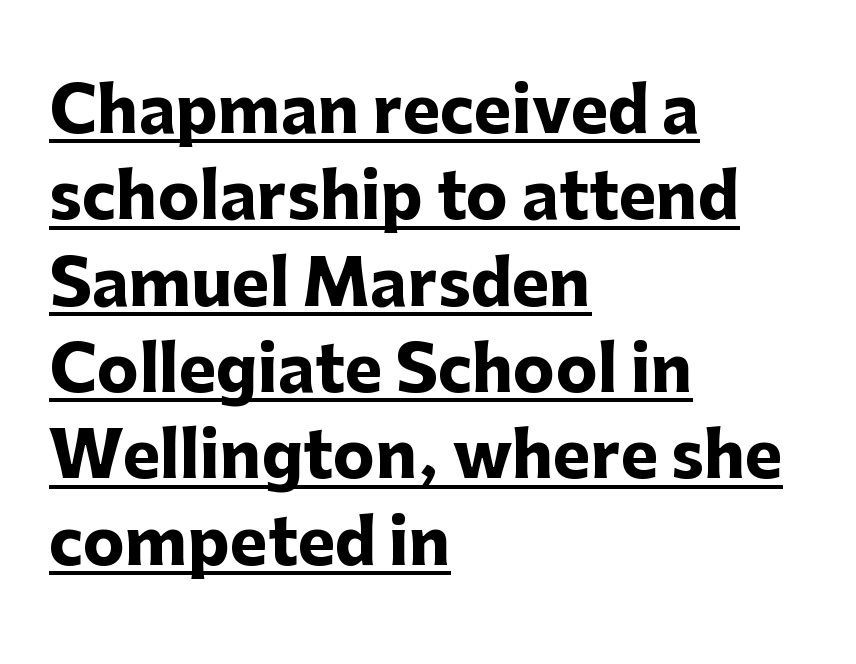
Q: Is the text bold? A: Yes.
Q: Is the text italic (slanted)? A: No, it is upright.
Q: Is the typeface a serif or a sans-serif typeface? A: Sans-serif.
Q: Is the text underlined? A: Yes.
Q: How is the paragraph aligned? A: Left-aligned.
Q: Is the spacing between letters normal or unusually wide? A: Normal.
Q: Is the spacing between lines tight, normal or loose? A: Normal.
Q: Width (condensed, normal, or wide)? A: Normal.
Q: Stroke contrast? A: Low.
Q: x-height? A: Medium.
Q: Monospaced? A: No.
